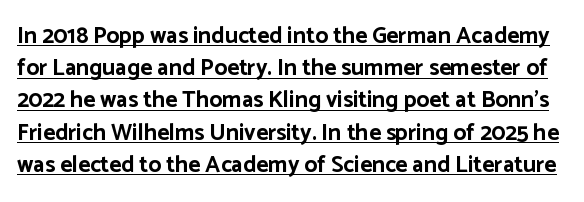
The image shows 23 px bold type, upright; set normal line spacing (1.4x), normal letter spacing, underlined.
